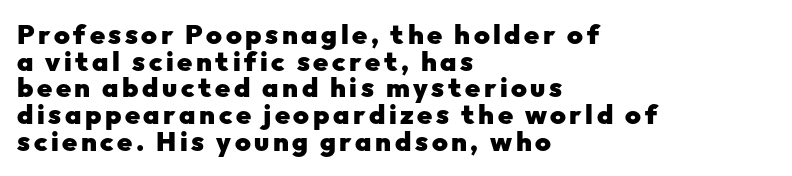
Words float on clear page, feet unadorned. Ordinary non-slanted type is in use. A dark, heavy texture on the line: the type is bold. Notice how the passage keeps a crisp vertical edge on the left only. Whoever set this chose condensed vertical rhythm over breathing room.
